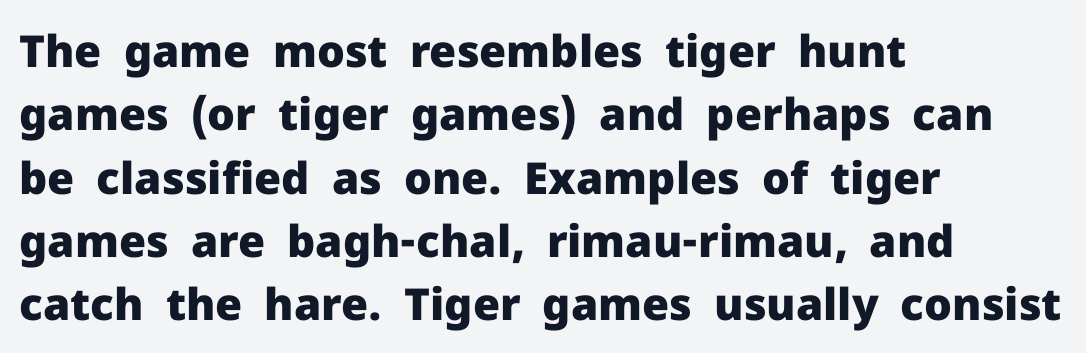
The image shows 44 px heavy sans-serif type, upright; set left-aligned, normal line spacing (1.44x), normal letter spacing, not underlined; low stroke contrast and a medium x-height.
